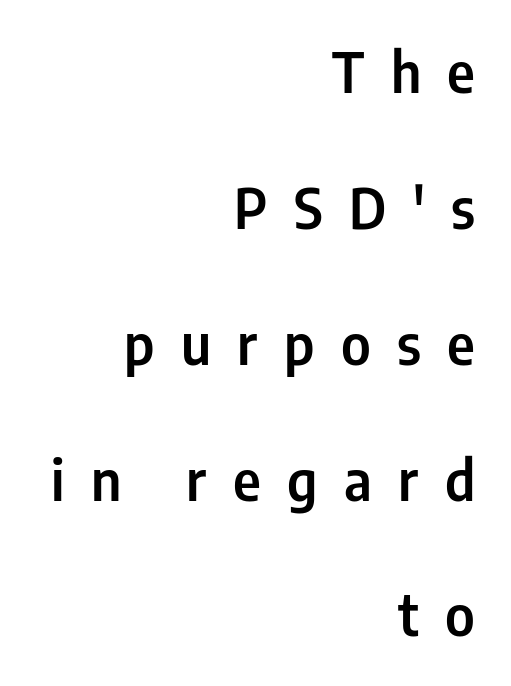
A clean baseline with only descenders dipping below it. The letters advance in unequal steps, a hallmark of proportional type. Designer's note — italics off, roman on. Display-style spreading of the glyphs; the letterfit is very open.
